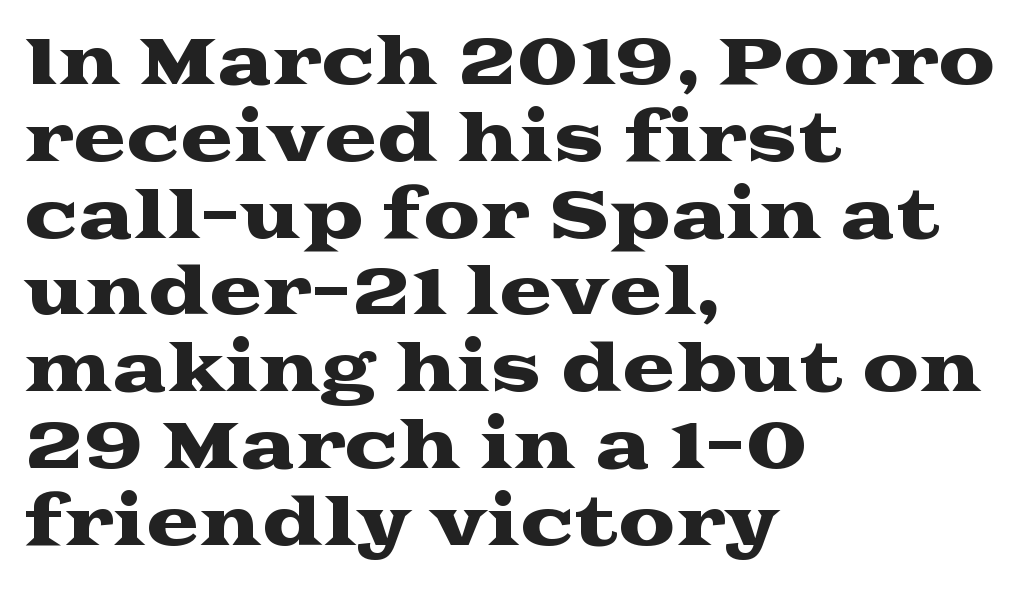
The image shows 64 px wide serif type, upright; set left-aligned, line spacing 1.2x, normal letter spacing, not underlined; medium stroke contrast and a medium x-height.
